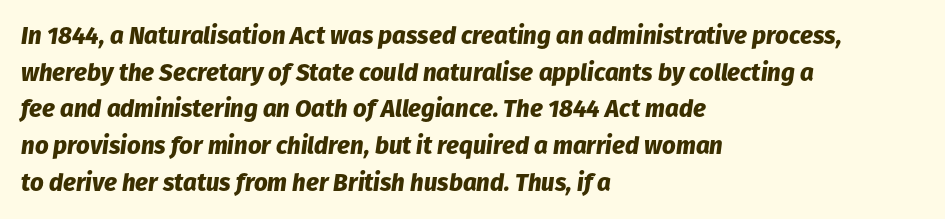
Q: Is the text bold? A: Yes.
Q: Is the text italic (slanted)? A: Yes, it leans right by about 8 degrees.
Q: Is the text underlined? A: No.
Q: How is the paragraph aligned? A: Left-aligned.
Q: Is the spacing between letters normal or unusually wide? A: Normal.
Q: Is the spacing between lines tight, normal or loose? A: Normal.
